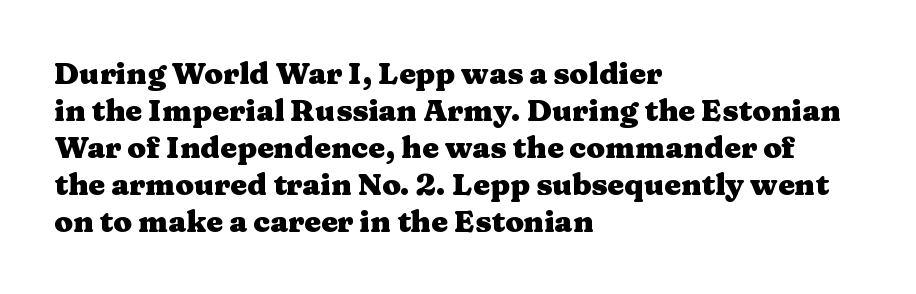
{"serif": "yes", "italic": "no", "bold": "yes", "weight": "heavy", "width": "wide", "stroke_contrast": "medium", "x_height": "medium", "monospaced": "no", "underline": "no", "align": "left", "line_spacing_ratio": 1.23, "letter_spacing": "normal", "letter_spacing_em": 0.0, "glyph_px": 30}
